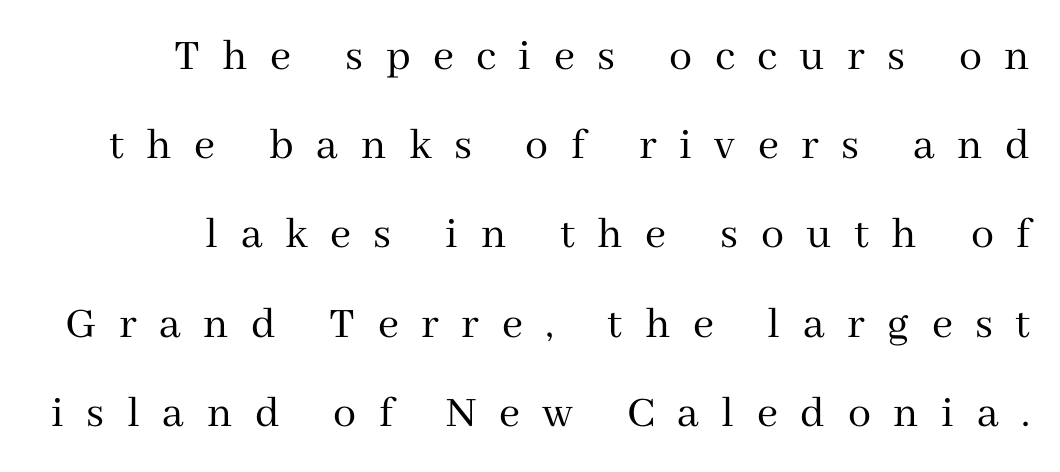
{"serif": "yes", "italic": "no", "bold": "no", "weight": "regular", "width": "normal", "stroke_contrast": "medium", "x_height": "medium", "monospaced": "no", "underline": "no", "line_spacing": "loose", "line_spacing_ratio": 1.94, "letter_spacing": "wide", "letter_spacing_em": 0.49, "glyph_px": 46}
